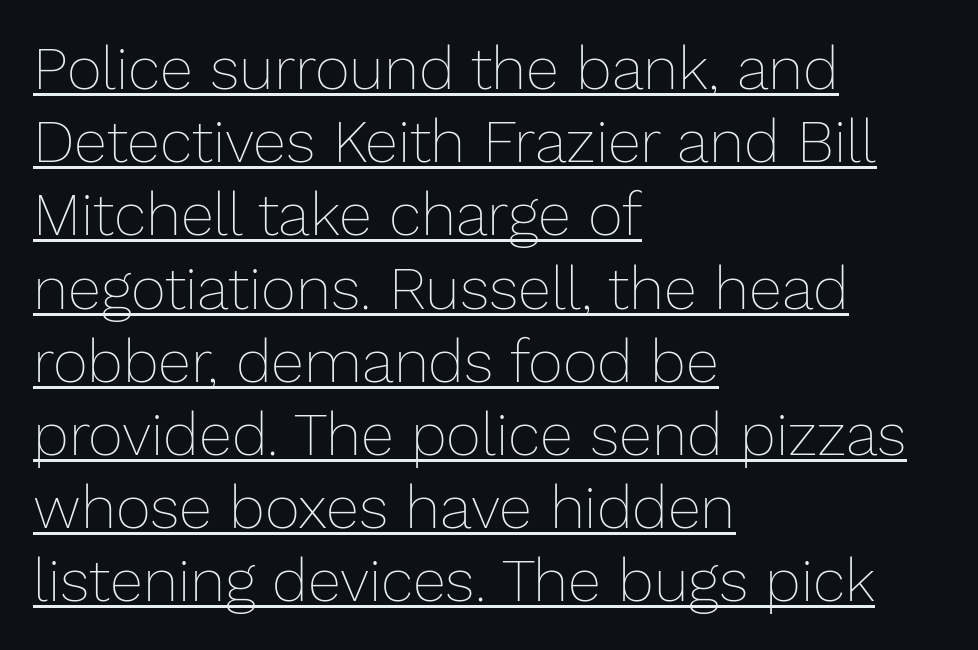
The image shows 60 px thin type, upright; set left-aligned, line spacing 1.22x, normal letter spacing, underlined; low stroke contrast and a medium x-height.
